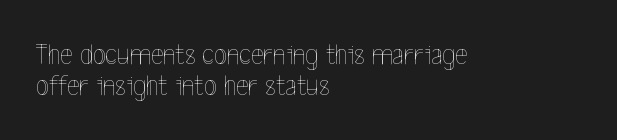
The area under the type is left untouched. Compared with a typical body face, this is equally light or lighter still. One-word summary of the alignment: left. You could not count columns in this text — the font is proportionally spaced.
